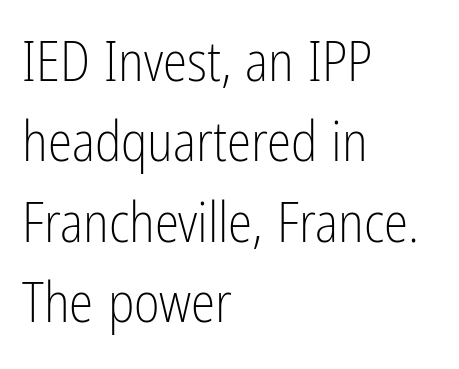
Q: Is the text bold? A: No.
Q: Is the text italic (slanted)? A: No, it is upright.
Q: Is the typeface a serif or a sans-serif typeface? A: Sans-serif.
Q: Is the text underlined? A: No.
Q: How is the paragraph aligned? A: Left-aligned.
Q: Is the spacing between letters normal or unusually wide? A: Normal.
Q: Is the spacing between lines tight, normal or loose? A: Normal.
Q: Width (condensed, normal, or wide)? A: Condensed.
Q: Stroke contrast? A: Low.
Q: x-height? A: Medium.
Q: Monospaced? A: No.
